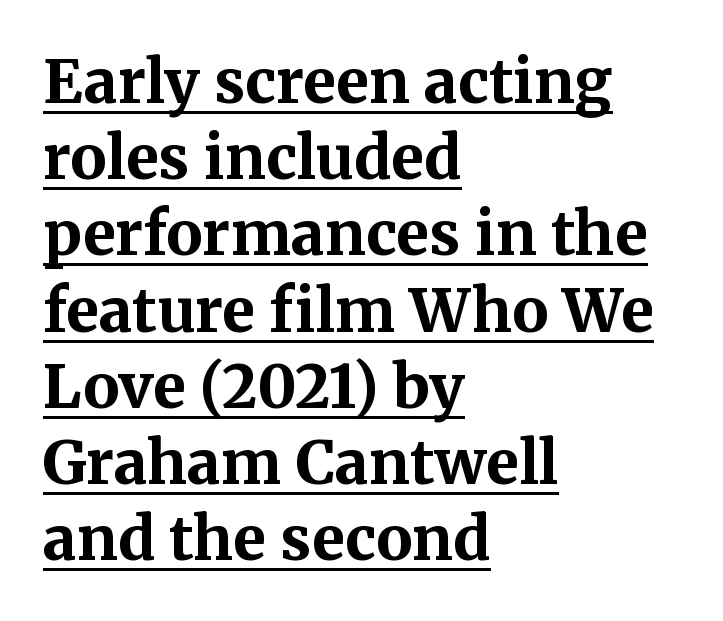
This rendering uses left alignment, leaving the right contour irregular. Beneath each row of characters lies a ruled line. Glyph-to-glyph distance matches everyday printed text. Reading down the column, the eye jumps a familiar distance to each next line.
